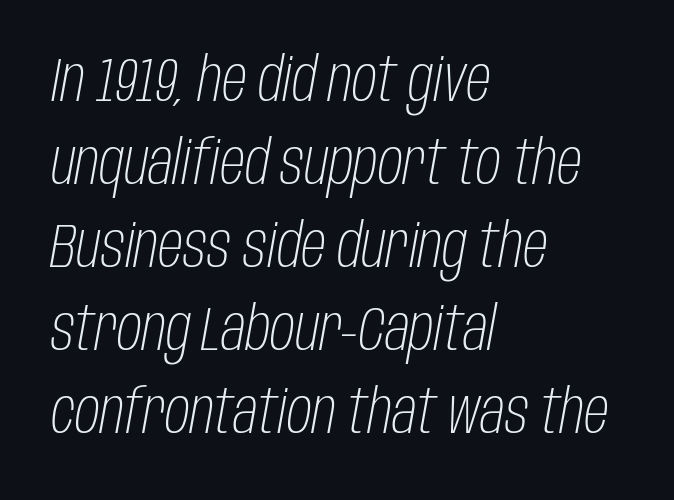
Has an underline been added? It has not. Does the copy run flush right? No — it runs flush left. A typesetter would call this leading conventional body-copy spacing. These lines were composed using italics. This rendering leaves character spacing at its baseline value.
